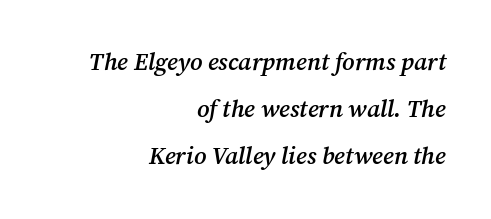
The image shows 24 px text type, italic (leaning right); set right-aligned, loose line spacing (1.96x), normal letter spacing, not underlined.
